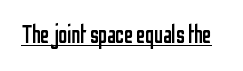
{"italic": "no", "bold": "no", "underline": "yes", "letter_spacing": "normal", "letter_spacing_em": 0.0, "glyph_px": 25}
